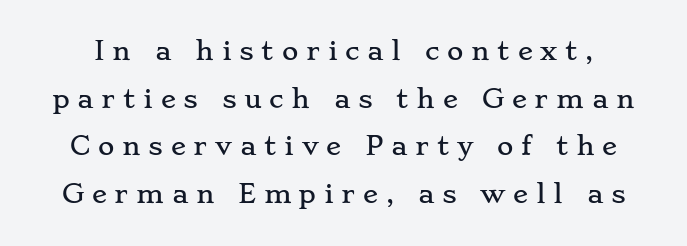
{"italic": "no", "underline": "no", "line_spacing": "loose", "line_spacing_ratio": 1.91, "letter_spacing": "wide", "letter_spacing_em": 0.31, "glyph_px": 25}
